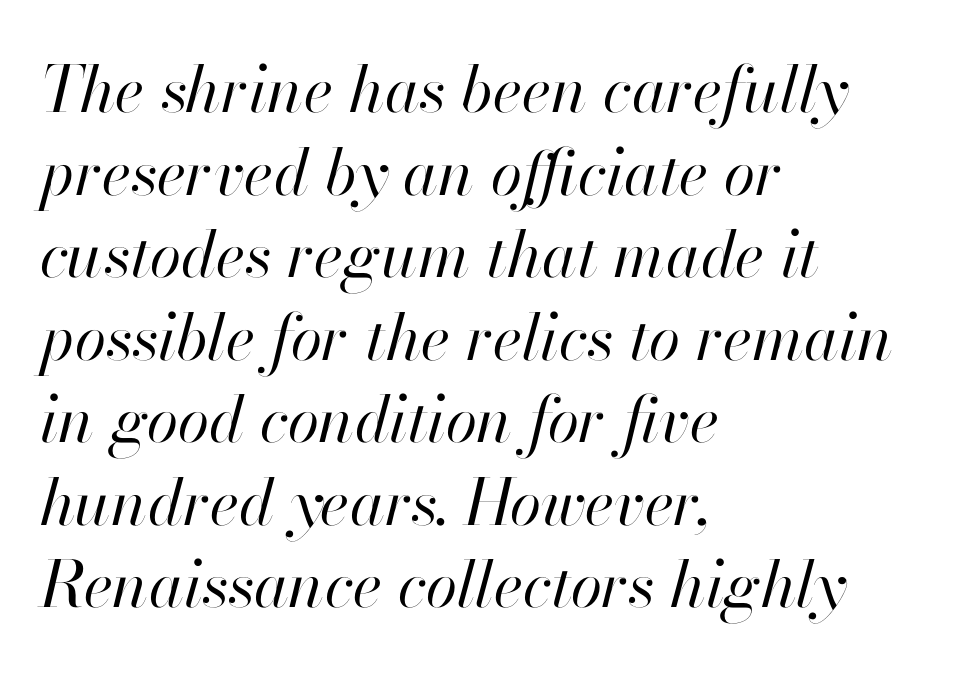
The image shows 64 px regular-weight type, italic (leaning right); set left-aligned, normal line spacing (1.29x), normal letter spacing, not underlined; high stroke contrast and a small x-height.
